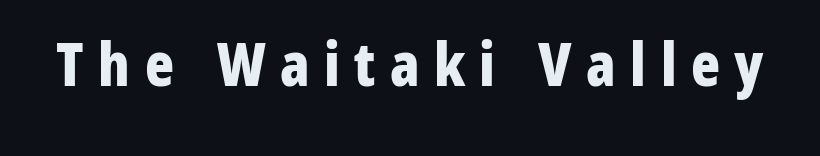
{"serif": "no", "italic": "no", "bold": "yes", "weight": "bold", "width": "condensed", "stroke_contrast": "low", "x_height": "medium", "monospaced": "no", "underline": "no", "letter_spacing": "wide", "letter_spacing_em": 0.24, "glyph_px": 60}
